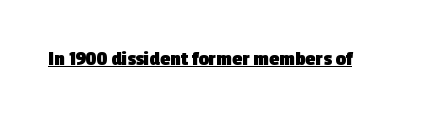
The image shows 20 px bold type; set normal letter spacing, underlined.
